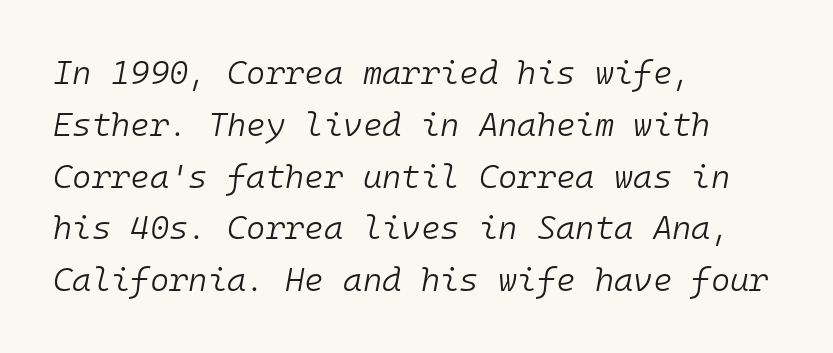
Q: Is the text bold? A: No.
Q: Is the text italic (slanted)? A: Yes, it leans right by about 10 degrees.
Q: Is the text underlined? A: No.
Q: How is the paragraph aligned? A: Left-aligned.
Q: Is the spacing between letters normal or unusually wide? A: Normal.
Q: Is the spacing between lines tight, normal or loose? A: Normal.
Q: Width (condensed, normal, or wide)? A: Normal.
Q: Stroke contrast? A: Low.
Q: x-height? A: Medium.
Q: Monospaced? A: Yes.
